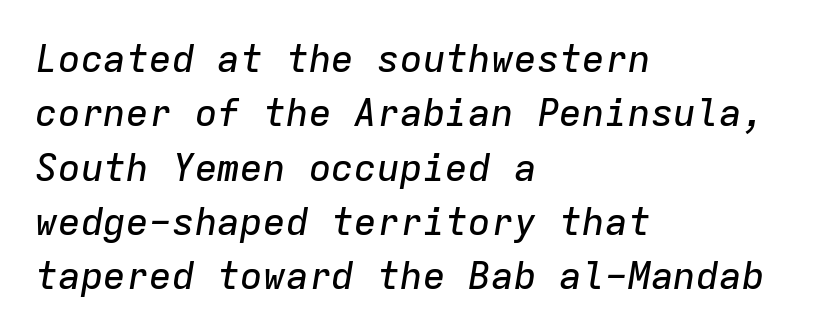
{"italic": "yes", "lean": "right", "slant_degrees": 9, "width": "normal", "stroke_contrast": "low", "x_height": "medium", "monospaced": "yes", "underline": "no", "align": "left", "line_spacing": "normal", "line_spacing_ratio": 1.43, "letter_spacing": "normal", "letter_spacing_em": 0.0, "glyph_px": 38}
